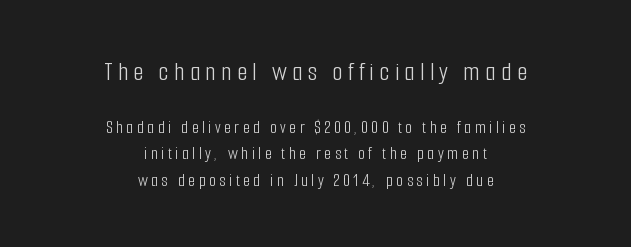
The image shows 27 px text type, upright; set centered, normal line spacing (1.46x), not underlined; the first (top) block is 1.5x larger.
